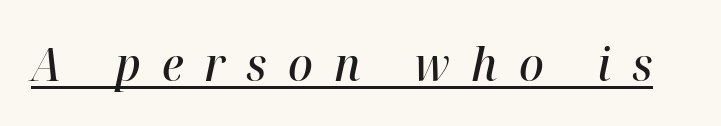
{"italic": "yes", "lean": "right", "slant_degrees": 12, "bold": "semi", "weight": "semibold", "width": "normal", "stroke_contrast": "high", "x_height": "medium", "monospaced": "no", "underline": "yes", "letter_spacing": "wide", "letter_spacing_em": 0.46, "glyph_px": 46}
